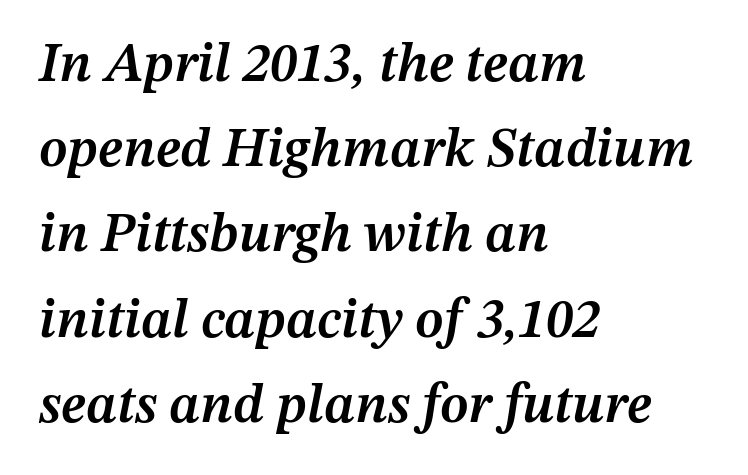
Q: Is the text bold? A: Semi-bold.
Q: Is the text italic (slanted)? A: Yes, it leans right by about 12 degrees.
Q: Is the text underlined? A: No.
Q: How is the paragraph aligned? A: Left-aligned.
Q: Is the spacing between letters normal or unusually wide? A: Normal.
Q: Is the spacing between lines tight, normal or loose? A: Normal.
Q: Width (condensed, normal, or wide)? A: Normal.
Q: Stroke contrast? A: Medium.
Q: x-height? A: Medium.
Q: Monospaced? A: No.
